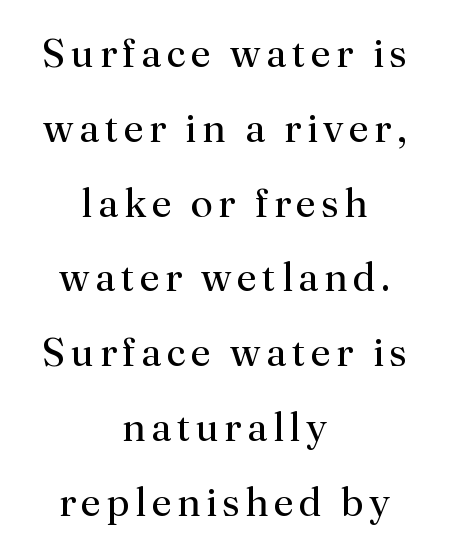
The image shows 40 px regular-weight serif type, upright; set centered, line spacing 1.87x, not underlined; medium stroke contrast and a small x-height.
